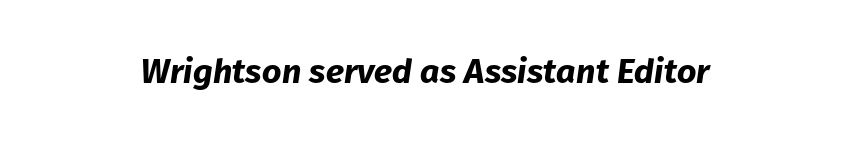
{"italic": "yes", "lean": "right", "slant_degrees": 8, "bold": "yes", "weight": "bold", "width": "normal", "stroke_contrast": "low", "x_height": "medium", "monospaced": "no", "underline": "no", "letter_spacing": "normal", "letter_spacing_em": 0.0, "glyph_px": 34}
